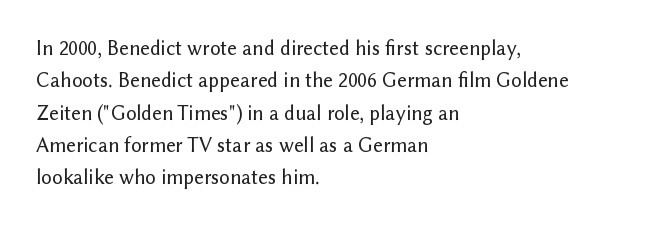
Glyph-to-glyph distance matches everyday printed text. Upright lettering throughout. Notice how descenders clear the ascenders below comfortably — that's standard leading. The strip under each line holds only bare page. Layout note: lines flush left.
